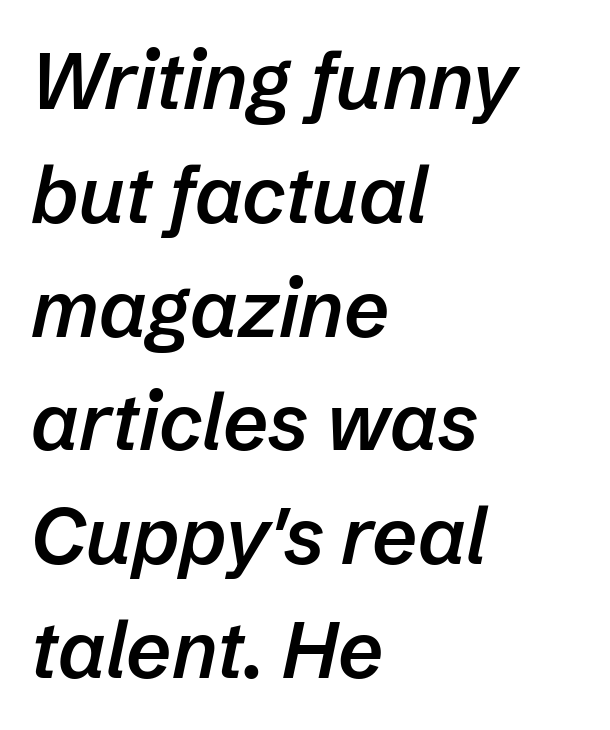
How heavy is the stroke? Medium-heavy — a semibold, shy of bold. The space beneath each line is pristine and unruled. The lines sit at an ordinary, default distance from one another. Compared with typical body copy, the letter spacing here is the same. Spacing verdict: proportional, widths tailored to each character. Caption: multi-line text, flush left, ragged right.
